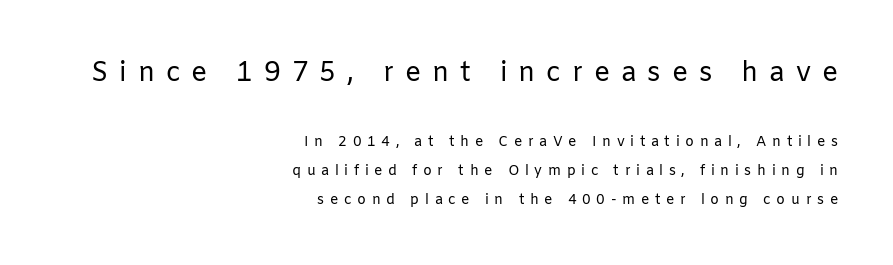
The image shows 27 px text type, upright; set right-aligned, loose line spacing (2.08x), unusually wide letter spacing (+0.4 em), not underlined; the first (top) block is 1.93x larger.
